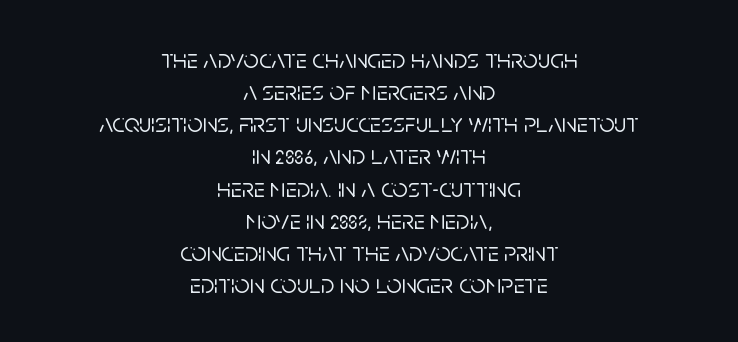
{"italic": "no", "underline": "no", "align": "center", "line_spacing_ratio": 1.19, "letter_spacing": "normal", "letter_spacing_em": 0.0, "glyph_px": 27}
